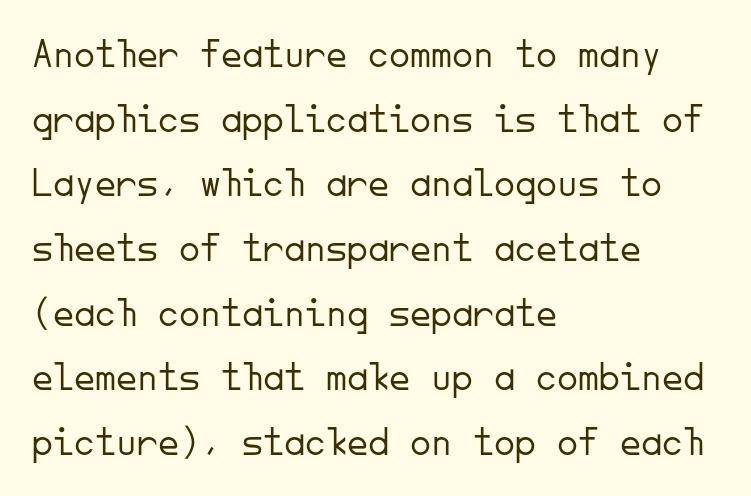
Q: Is the text bold? A: No.
Q: Is the text italic (slanted)? A: No, it is upright.
Q: Is the typeface a serif or a sans-serif typeface? A: Sans-serif.
Q: Is the text underlined? A: No.
Q: How is the paragraph aligned? A: Left-aligned.
Q: Is the spacing between letters normal or unusually wide? A: Normal.
Q: Is the spacing between lines tight, normal or loose? A: Normal.
Q: Width (condensed, normal, or wide)? A: Normal.
Q: Stroke contrast? A: Low.
Q: x-height? A: Small.
Q: Monospaced? A: Yes.
